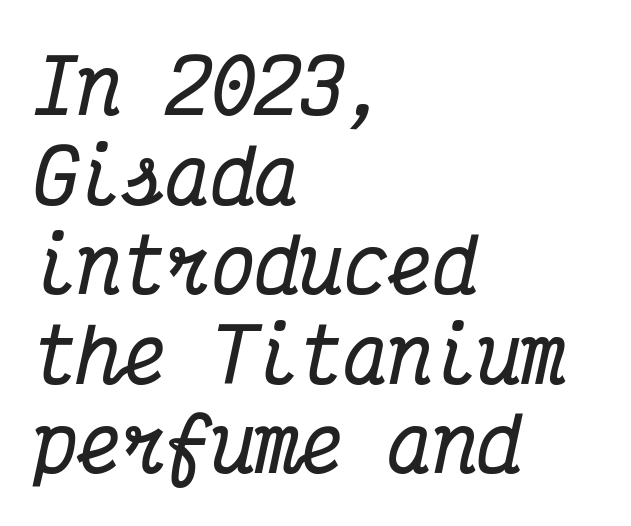
The image shows 74 px bold, condensed serif type, italic (leaning right), monospaced; set left-aligned, line spacing 1.21x, normal letter spacing, not underlined; medium stroke contrast and a medium x-height.
